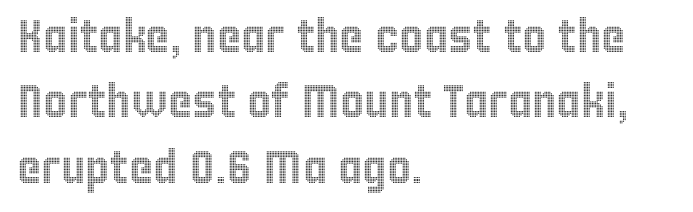
Q: Is the text italic (slanted)? A: No, it is upright.
Q: Is the text underlined? A: No.
Q: How is the paragraph aligned? A: Left-aligned.
Q: Is the spacing between letters normal or unusually wide? A: Normal.
Q: Is the spacing between lines tight, normal or loose? A: Normal.
Q: Width (condensed, normal, or wide)? A: Condensed.
Q: x-height? A: Large.
Q: Monospaced? A: No.
